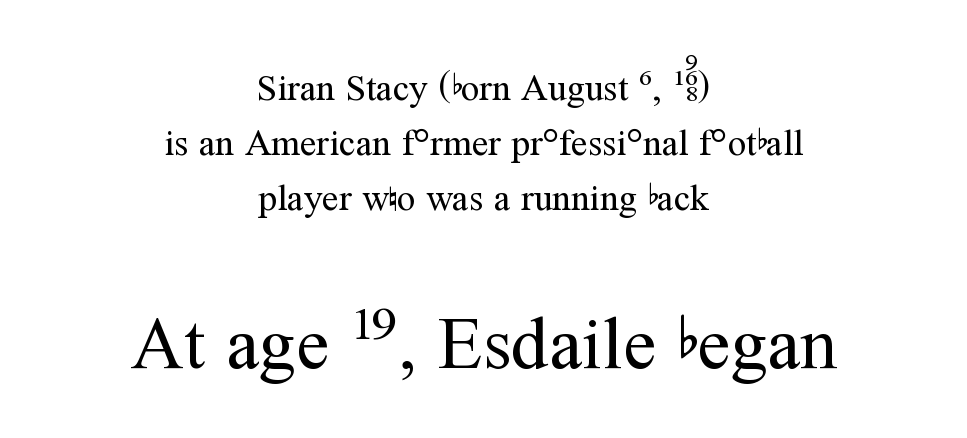
These lines sit exactly where default settings would place them. These lines were composed using upright roman letters. A student would notice the bottom passage is typeset larger than what precedes it. The zone under the glyphs is completely vacant. To sum up the face: it has serifs.
